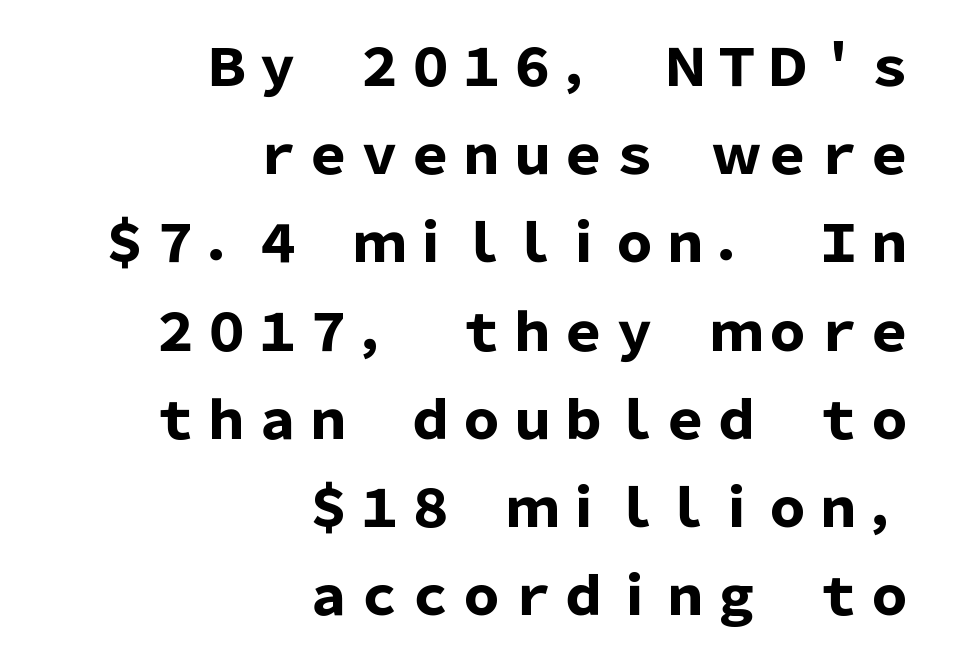
{"serif": "no", "italic": "no", "bold": "yes", "weight": "heavy", "width": "normal", "stroke_contrast": "low", "x_height": "medium", "monospaced": "no", "underline": "no", "align": "right", "line_spacing_ratio": 1.73, "letter_spacing": "normal", "letter_spacing_em": 0.0, "glyph_px": 51}
